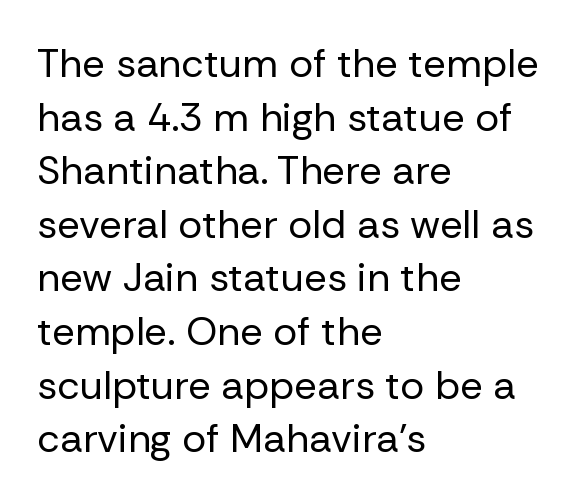
The image shows 40 px regular-weight sans-serif type, upright; set left-aligned, normal line spacing (1.34x), normal letter spacing, not underlined; low stroke contrast and a medium x-height.
